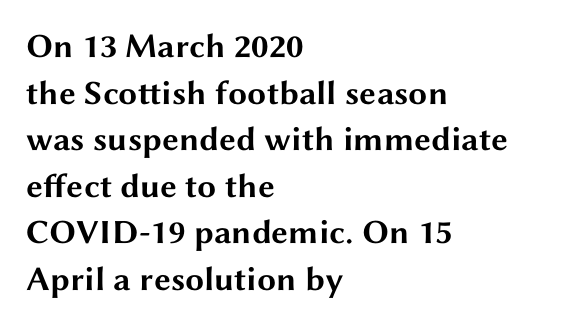
Notice how the passage keeps a crisp vertical edge on the left only. Students, note that the glyphs here touch the page at normal intervals. Do the characters align in a grid? No, the font is proportional. Check under the words: just untouched page. Posture: vertical.
